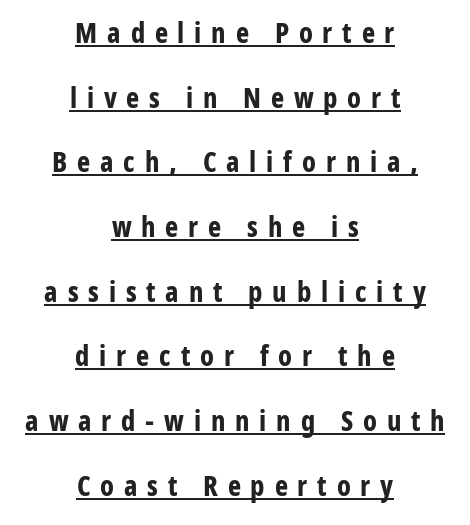
Weight: bold. The tracking reads as deliberately expanded to a designer's eye. This is sans-serif lettering, the kind often seen on screens and signage. These lines were composed using upright roman letters.
